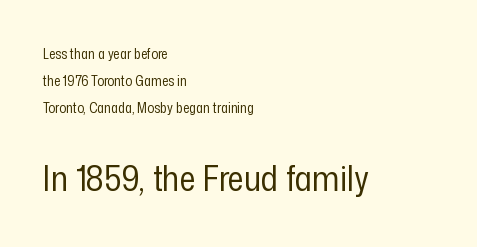
{"serif": "no", "italic": "no", "bold": "no", "weight": "regular", "width": "condensed", "stroke_contrast": "low", "x_height": "medium", "monospaced": "no", "underline": "no", "align": "left", "line_spacing": "loose", "line_spacing_ratio": 1.94, "letter_spacing": "normal", "letter_spacing_em": 0.0, "larger_block": "second", "size_ratio": 2.5, "glyph_px": 35}
